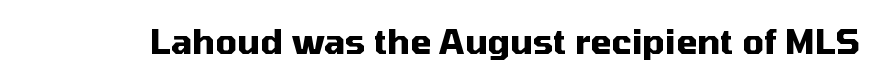
Q: Is the text bold? A: Yes.
Q: Is the text italic (slanted)? A: No, it is upright.
Q: Is the typeface a serif or a sans-serif typeface? A: Sans-serif.
Q: Is the text underlined? A: No.
Q: Is the spacing between letters normal or unusually wide? A: Normal.
Q: Width (condensed, normal, or wide)? A: Normal.
Q: Stroke contrast? A: Medium.
Q: x-height? A: Medium.
Q: Monospaced? A: No.
